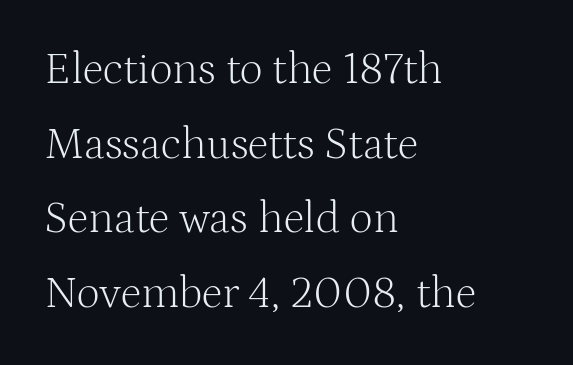
Q: Is the text bold? A: No.
Q: Is the text italic (slanted)? A: No, it is upright.
Q: Is the typeface a serif or a sans-serif typeface? A: Serif.
Q: Is the text underlined? A: No.
Q: How is the paragraph aligned? A: Left-aligned.
Q: Is the spacing between letters normal or unusually wide? A: Normal.
Q: Is the spacing between lines tight, normal or loose? A: Normal.
Q: Width (condensed, normal, or wide)? A: Normal.
Q: Stroke contrast? A: Medium.
Q: x-height? A: Medium.
Q: Monospaced? A: No.
